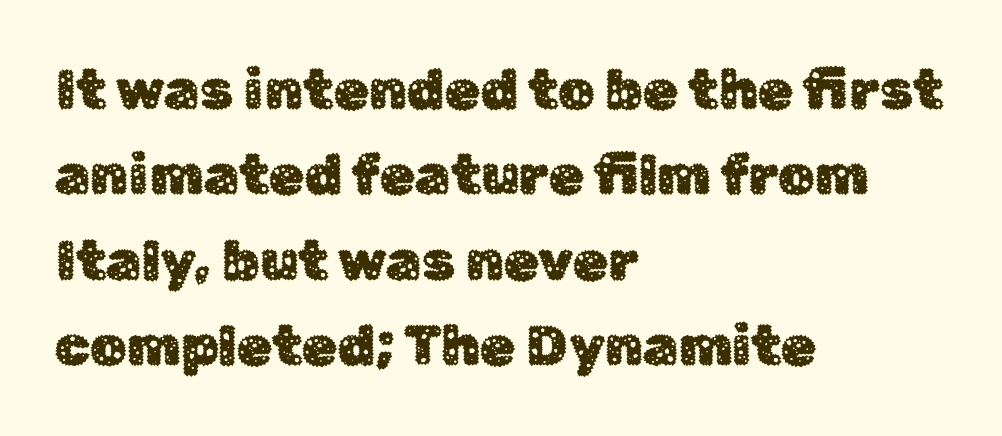
The image shows 57 px sans-serif type, upright; set left-aligned, normal line spacing (1.5x), normal letter spacing, not underlined; low stroke contrast and a medium x-height.
